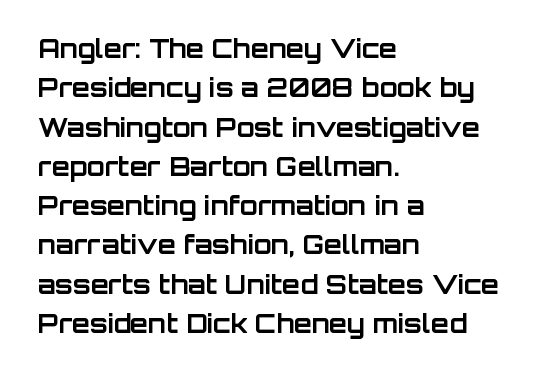
The image shows 26 px bold type, upright; set left-aligned, normal line spacing (1.51x), normal letter spacing, not underlined.
